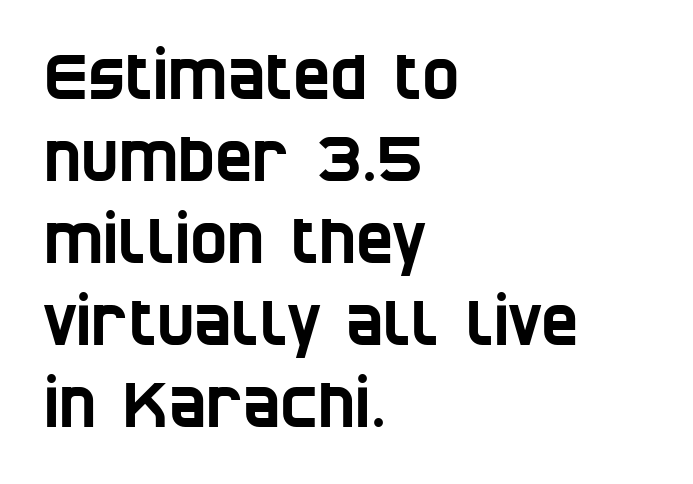
{"serif": "no", "width": "condensed", "stroke_contrast": "low", "x_height": "large", "monospaced": "no", "underline": "no", "align": "left", "line_spacing": "normal", "line_spacing_ratio": 1.3, "letter_spacing": "normal", "letter_spacing_em": 0.0, "glyph_px": 63}
